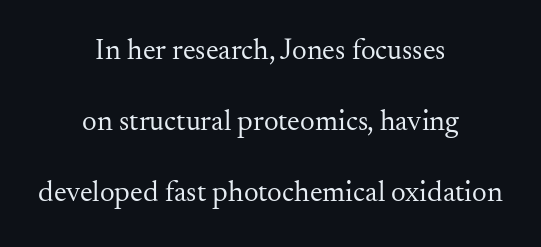
Q: Is the text bold? A: No.
Q: Is the text italic (slanted)? A: No, it is upright.
Q: Is the typeface a serif or a sans-serif typeface? A: Serif.
Q: Is the text underlined? A: No.
Q: How is the paragraph aligned? A: Centered.
Q: Is the spacing between letters normal or unusually wide? A: Normal.
Q: Is the spacing between lines tight, normal or loose? A: Loose.
Q: Width (condensed, normal, or wide)? A: Normal.
Q: Stroke contrast? A: Medium.
Q: x-height? A: Small.
Q: Monospaced? A: No.
